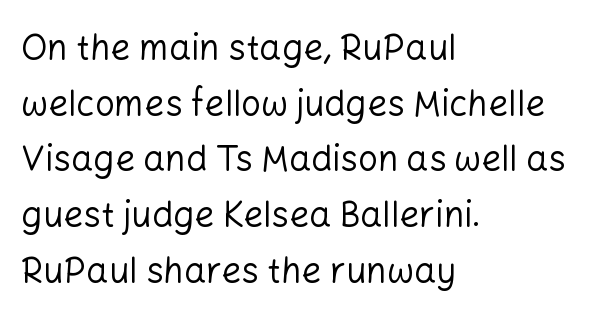
{"serif": "no", "italic": "no", "bold": "no", "weight": "regular", "width": "normal", "stroke_contrast": "low", "x_height": "medium", "monospaced": "no", "underline": "no", "align": "left", "line_spacing": "normal", "line_spacing_ratio": 1.59, "letter_spacing": "normal", "letter_spacing_em": 0.0, "glyph_px": 35}
